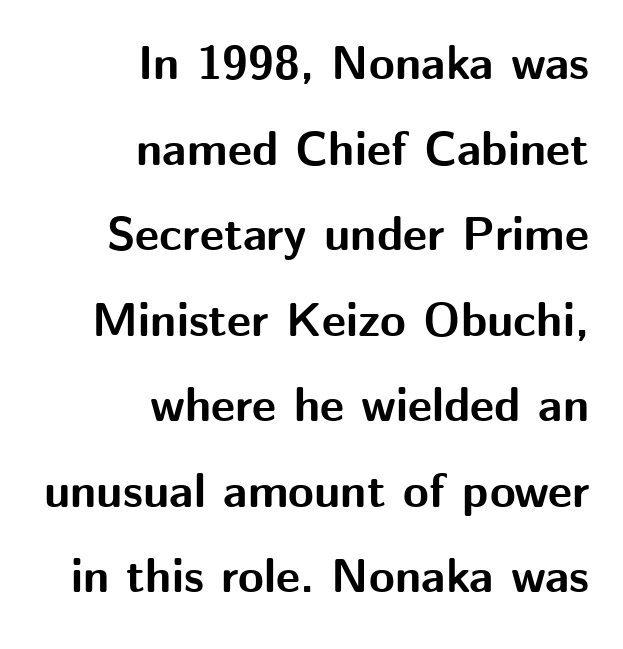
The image shows 47 px bold sans-serif type, upright; set right-aligned, line spacing 1.82x, normal letter spacing, not underlined; medium stroke contrast and a medium x-height.
